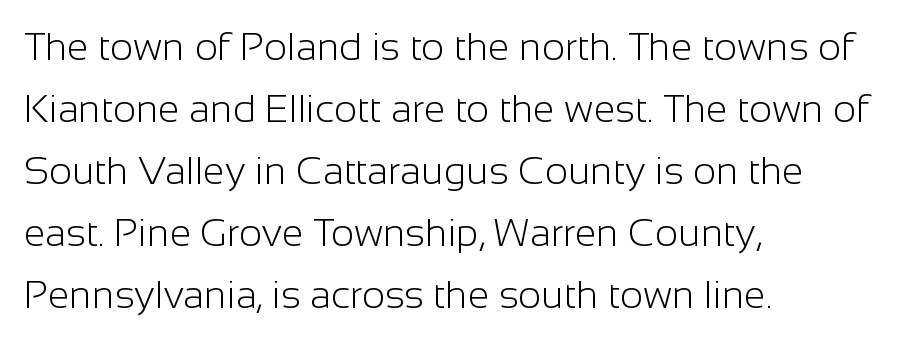
{"serif": "no", "italic": "no", "bold": "no", "weight": "light", "width": "normal", "stroke_contrast": "low", "x_height": "medium", "monospaced": "no", "underline": "no", "align": "left", "line_spacing": "normal", "line_spacing_ratio": 1.59, "letter_spacing": "normal", "letter_spacing_em": 0.0, "glyph_px": 39}
